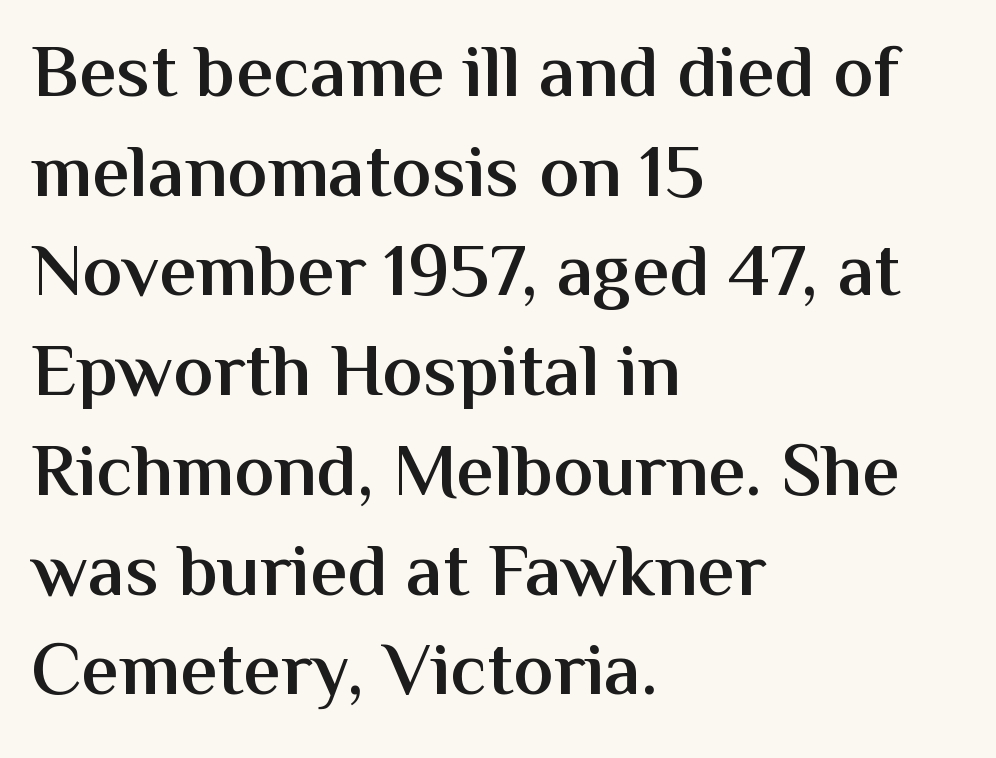
{"serif": "no", "italic": "no", "bold": "semi", "weight": "semibold", "width": "normal", "stroke_contrast": "medium", "x_height": "medium", "monospaced": "no", "underline": "no", "align": "left", "line_spacing": "normal", "line_spacing_ratio": 1.33, "letter_spacing": "normal", "letter_spacing_em": 0.0, "glyph_px": 75}
